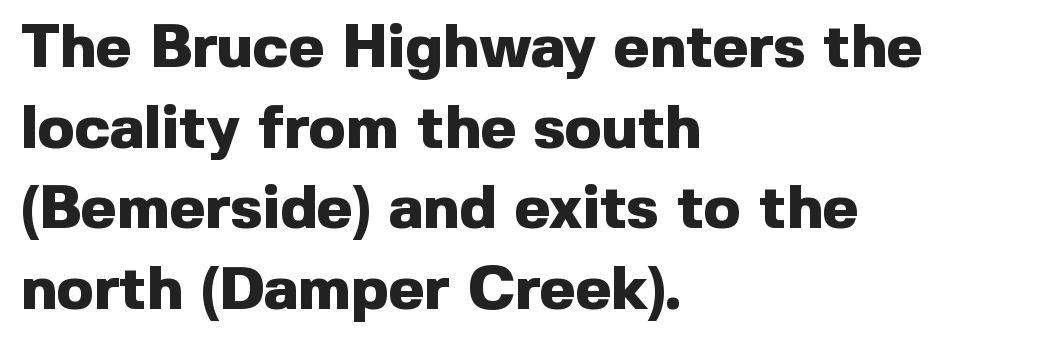
The image shows 61 px heavy sans-serif type, upright; set left-aligned, normal line spacing (1.32x), normal letter spacing, not underlined; a medium x-height.
